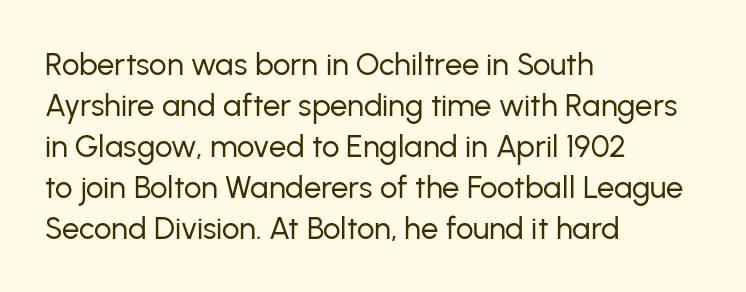
Vertical stems look standard width or narrower in stroke. Spacing verdict: proportional, widths tailored to each character. What stands out about the letter spacing? Nothing — it is the standard amount. This rendering employs a face without finishing strokes, i.e., a sans-serif. The string is rendered with underlining switched off.
